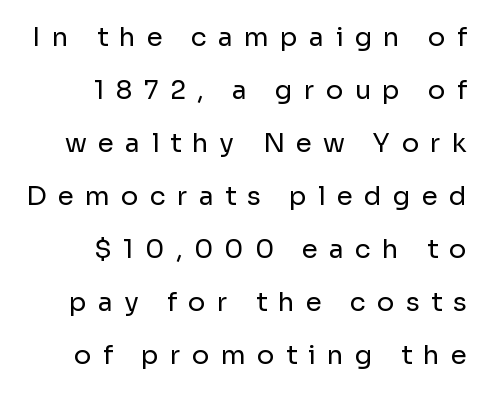
The space directly below the letters is spotless. The horizontal fit of the characters is loose and conspicuously gappy. Nope, not italic — everything's standing straight. Line ends are locked; line starts wander. Each new line begins a long way beneath the previous one. Is the stroke heavy? The answer is a plain regular-or-lighter.
